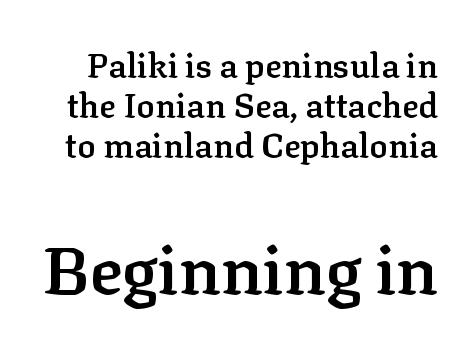
Q: Is the text bold? A: Semi-bold.
Q: Is the text italic (slanted)? A: No, it is upright.
Q: Is the typeface a serif or a sans-serif typeface? A: Serif.
Q: Is the text underlined? A: No.
Q: Is the spacing between letters normal or unusually wide? A: Normal.
Q: Which block of text is set in a larger size, the first (top) or the second (bottom)? A: The second (bottom) one.
Q: Width (condensed, normal, or wide)? A: Normal.
Q: Stroke contrast? A: Low.
Q: x-height? A: Medium.
Q: Monospaced? A: No.
